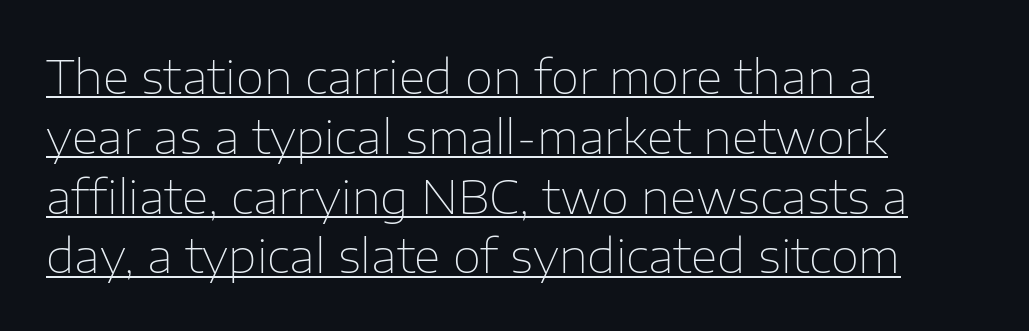
{"serif": "no", "italic": "no", "bold": "no", "weight": "thin", "width": "normal", "stroke_contrast": "low", "x_height": "medium", "monospaced": "no", "underline": "yes", "align": "left", "line_spacing": "normal", "line_spacing_ratio": 1.3, "letter_spacing": "normal", "letter_spacing_em": 0.0, "glyph_px": 46}
